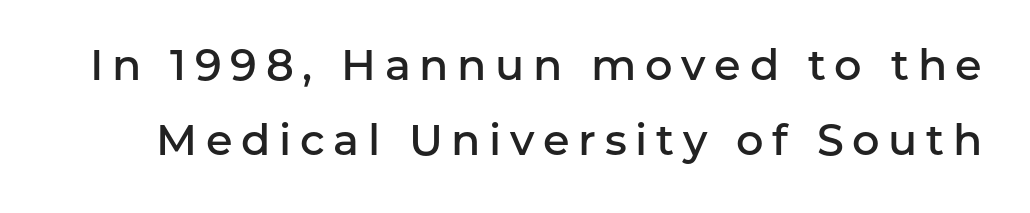
No feet cap the strokes, marking this as sans-serif type. Lines of text with bare space underneath. It's the straight-up-and-down kind of type. The face used here is rendered with a markedly widened letterfit.
